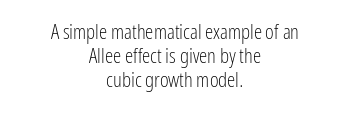
The image shows 21 px text type, upright; set centered, tight line spacing (1.15x), normal letter spacing, not underlined.
